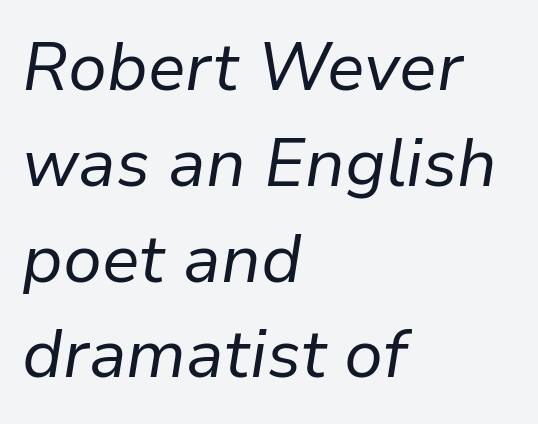
The text block is weighted toward the left margin, trailing off unevenly rightward. Style check: oblique. Between one letter and the next there's only the usual sliver of space. This rendering features lettering with no underline. No heavy texture on the line: the type isn't bold.
